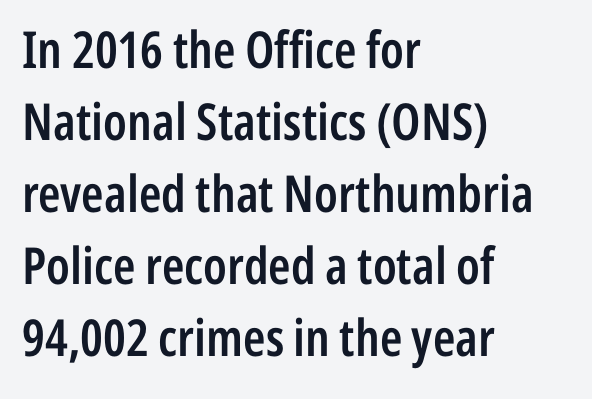
{"serif": "no", "italic": "no", "bold": "semi", "weight": "semibold", "width": "condensed", "stroke_contrast": "low", "x_height": "medium", "monospaced": "no", "underline": "no", "align": "left", "line_spacing": "normal", "line_spacing_ratio": 1.41, "letter_spacing": "normal", "letter_spacing_em": 0.0, "glyph_px": 51}
